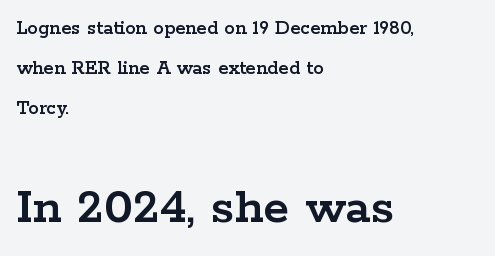
Compared with typical body copy, the letter spacing here is the same. Typesetter's note — lower block bumped up in size, upper block left smaller. The setting favours the left margin, as ordinary paragraphs usually do. Underline: absent. Little horizontal feet cap the strokes, marking this as serif type. This is the regular roman posture of the typeface.
